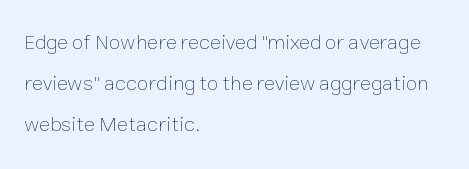
Think standard paragraph weight, or any step lighter than that. Tracking value appears to be zero — textbook default spacing. Successive baselines arrive slowly, with a big drop between each. The compositor pushed each line to the left boundary. The zone under the glyphs is completely vacant. These lines were composed using upright roman letters.
